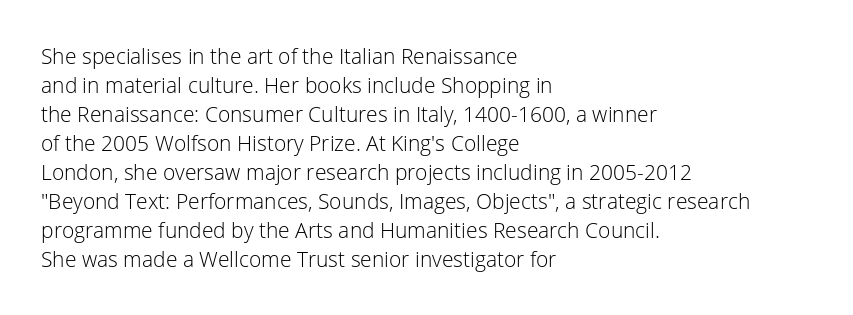
{"italic": "no", "bold": "no", "underline": "no", "align": "left", "line_spacing": "normal", "line_spacing_ratio": 1.38, "letter_spacing": "normal", "letter_spacing_em": 0.0, "glyph_px": 21}
